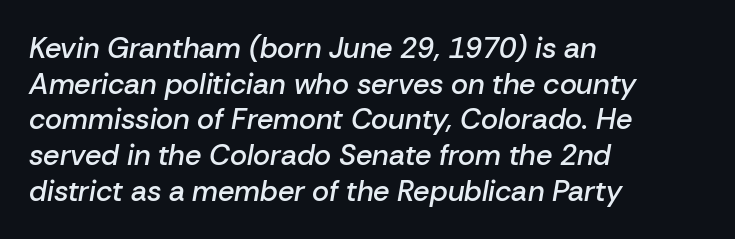
{"italic": "yes", "lean": "right", "slant_degrees": 10, "bold": "semi", "weight": "semibold", "width": "normal", "stroke_contrast": "low", "x_height": "medium", "monospaced": "no", "underline": "no", "align": "left", "line_spacing_ratio": 1.23, "letter_spacing": "normal", "letter_spacing_em": 0.0, "glyph_px": 29}
